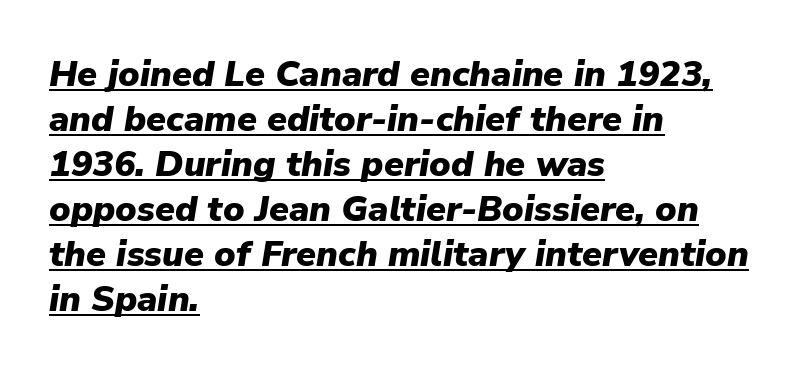
The image shows 36 px heavy type, italic (leaning right); set left-aligned, normal line spacing (1.25x), normal letter spacing, underlined; low stroke contrast and a medium x-height.
